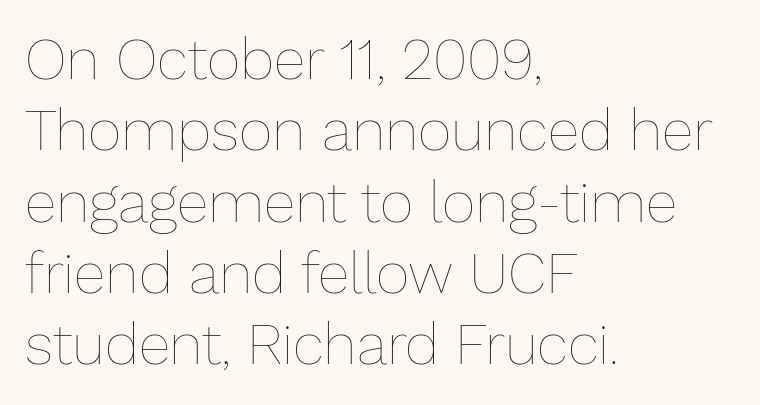
Q: Is the text bold? A: No.
Q: Is the text italic (slanted)? A: No, it is upright.
Q: Is the text underlined? A: No.
Q: How is the paragraph aligned? A: Left-aligned.
Q: Is the spacing between letters normal or unusually wide? A: Normal.
Q: Width (condensed, normal, or wide)? A: Normal.
Q: Stroke contrast? A: Low.
Q: x-height? A: Medium.
Q: Monospaced? A: No.
